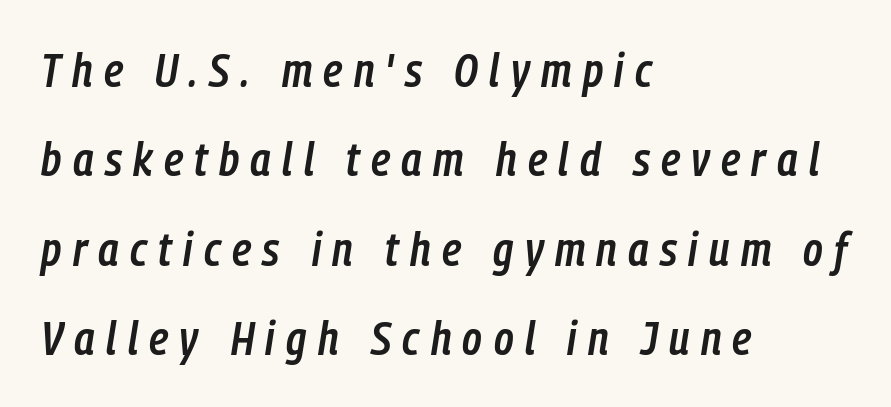
{"italic": "yes", "lean": "right", "slant_degrees": 9, "bold": "semi", "weight": "semibold", "width": "condensed", "stroke_contrast": "low", "x_height": "medium", "monospaced": "no", "underline": "no", "align": "left", "line_spacing": "loose", "line_spacing_ratio": 1.9, "letter_spacing": "wide", "letter_spacing_em": 0.24, "glyph_px": 47}
